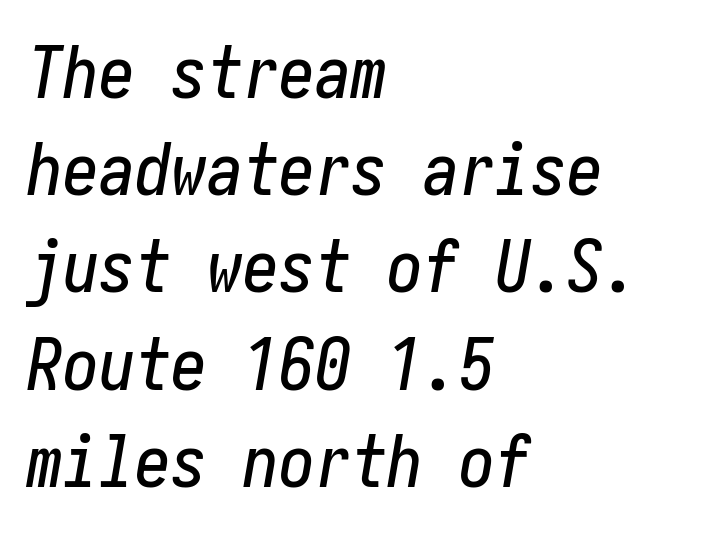
Q: Is the text italic (slanted)? A: Yes, it leans right by about 10 degrees.
Q: Is the text underlined? A: No.
Q: How is the paragraph aligned? A: Left-aligned.
Q: Is the spacing between letters normal or unusually wide? A: Normal.
Q: Is the spacing between lines tight, normal or loose? A: Normal.
Q: Width (condensed, normal, or wide)? A: Condensed.
Q: Stroke contrast? A: Low.
Q: x-height? A: Medium.
